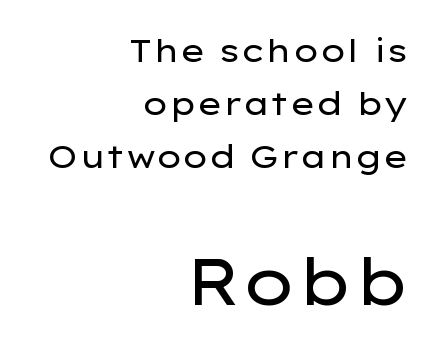
The image shows 65 px regular-weight, wide sans-serif type, upright; set right-aligned, normal line spacing (1.65x), normal letter spacing, not underlined; the second (bottom) block is 2.03x larger; low stroke contrast and a medium x-height.
